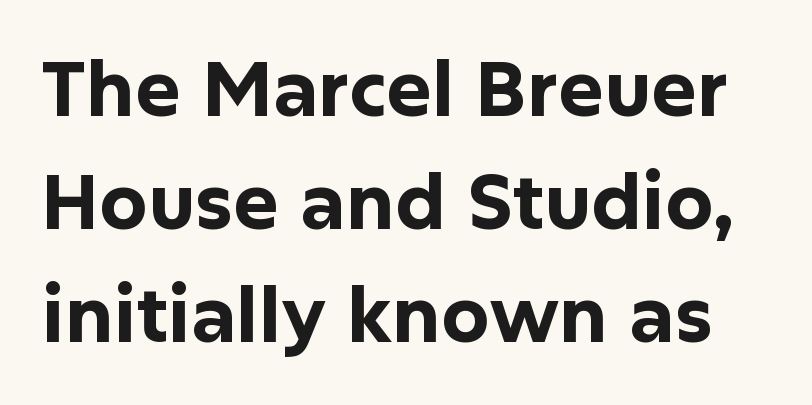
{"serif": "no", "italic": "no", "bold": "yes", "weight": "bold", "width": "normal", "stroke_contrast": "low", "x_height": "medium", "monospaced": "no", "underline": "no", "line_spacing": "normal", "line_spacing_ratio": 1.49, "letter_spacing": "normal", "letter_spacing_em": 0.0, "glyph_px": 76}
